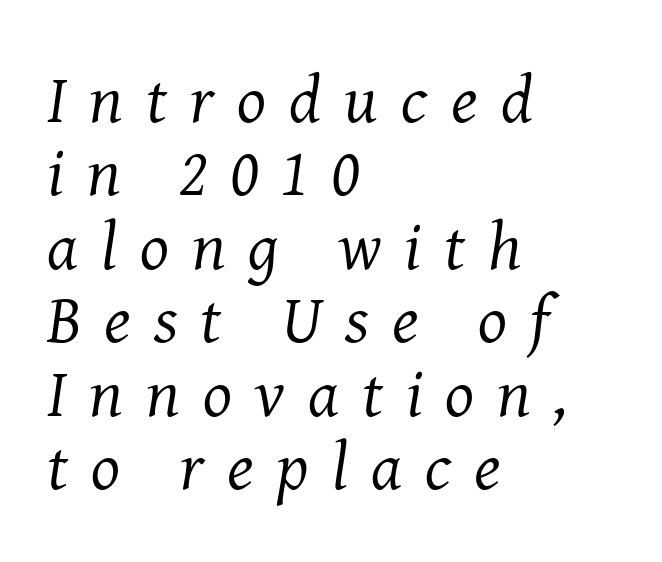
Q: Is the text bold? A: No.
Q: Is the text italic (slanted)? A: Yes, it leans right by about 8 degrees.
Q: Is the typeface a serif or a sans-serif typeface? A: Serif.
Q: Is the text underlined? A: No.
Q: How is the paragraph aligned? A: Left-aligned.
Q: Is the spacing between letters normal or unusually wide? A: Unusually wide.
Q: Is the spacing between lines tight, normal or loose? A: Tight.
Q: Width (condensed, normal, or wide)? A: Normal.
Q: Stroke contrast? A: Medium.
Q: x-height? A: Medium.
Q: Monospaced? A: No.
